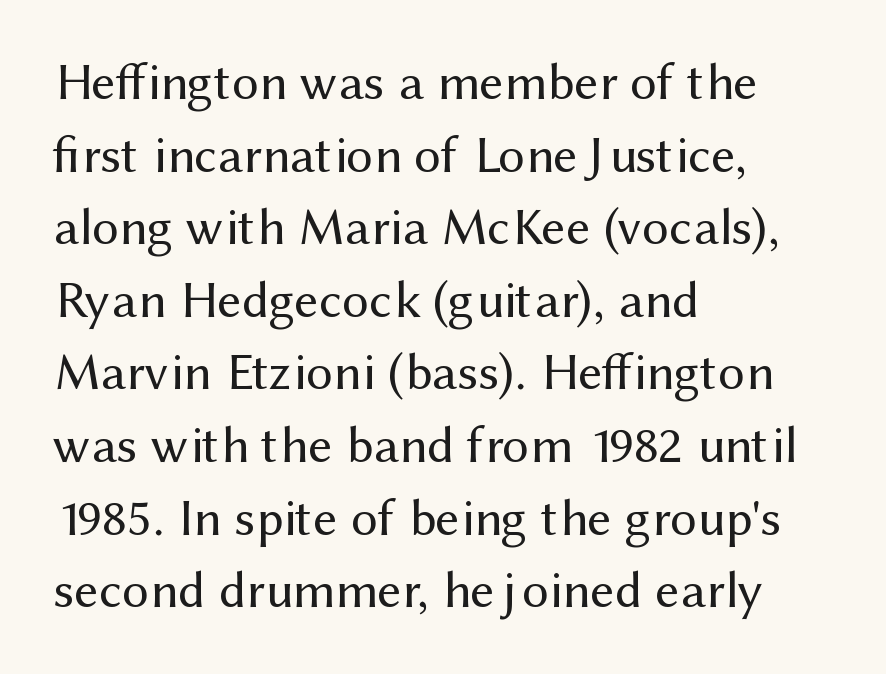
Q: Is the text bold? A: No.
Q: Is the text italic (slanted)? A: No, it is upright.
Q: Is the typeface a serif or a sans-serif typeface? A: Sans-serif.
Q: Is the text underlined? A: No.
Q: How is the paragraph aligned? A: Left-aligned.
Q: Is the spacing between letters normal or unusually wide? A: Normal.
Q: Is the spacing between lines tight, normal or loose? A: Normal.
Q: Width (condensed, normal, or wide)? A: Normal.
Q: Stroke contrast? A: Medium.
Q: x-height? A: Medium.
Q: Monospaced? A: No.
